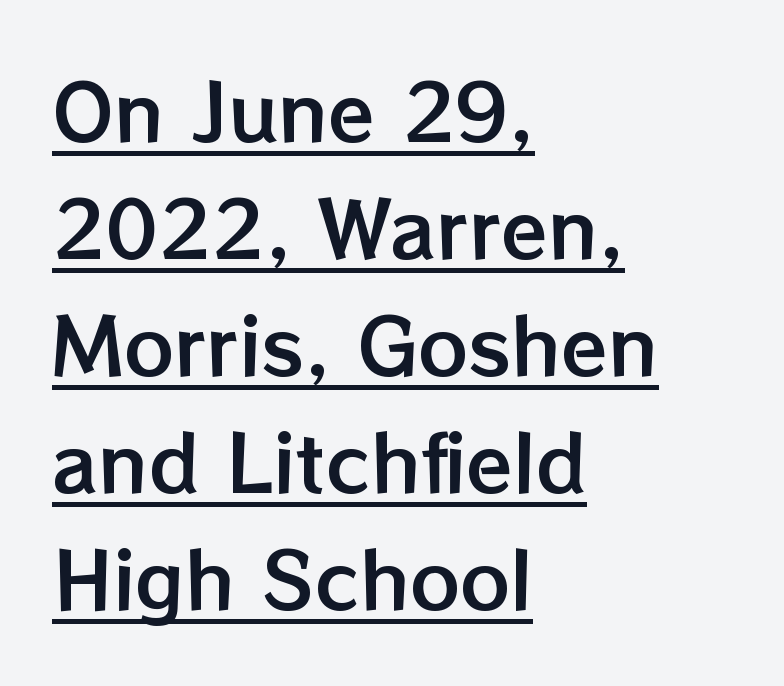
{"italic": "no", "width": "normal", "stroke_contrast": "low", "x_height": "medium", "monospaced": "no", "underline": "yes", "align": "left", "line_spacing": "normal", "line_spacing_ratio": 1.52, "letter_spacing": "normal", "letter_spacing_em": 0.0, "glyph_px": 77}
